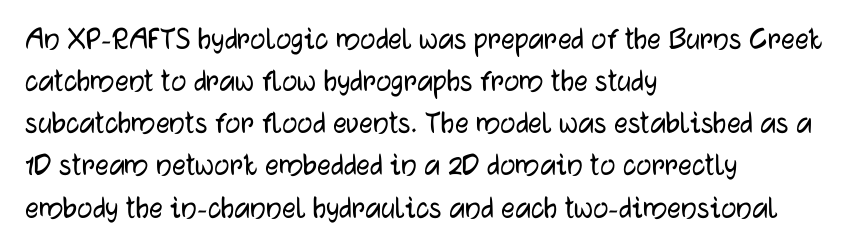
{"serif": "no", "italic": "no", "width": "normal", "stroke_contrast": "low", "x_height": "medium", "monospaced": "no", "underline": "no", "align": "left", "line_spacing_ratio": 1.24, "letter_spacing": "normal", "letter_spacing_em": 0.0, "glyph_px": 34}
